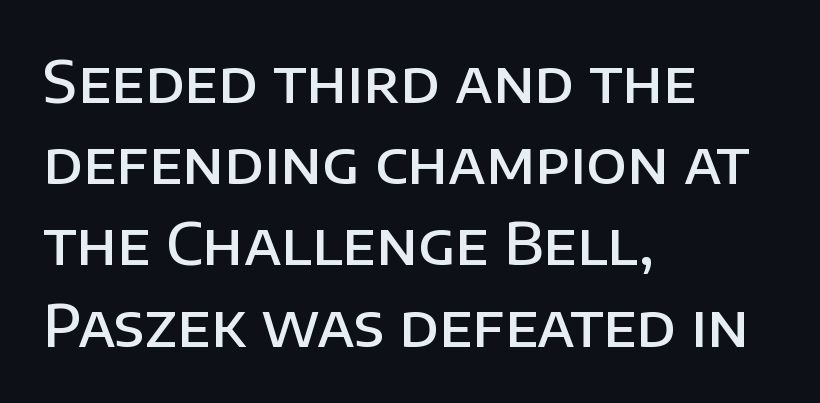
The image shows 58 px semibold sans-serif type, upright; set left-aligned, normal line spacing (1.4x), normal letter spacing, not underlined; low stroke contrast and a large x-height.
